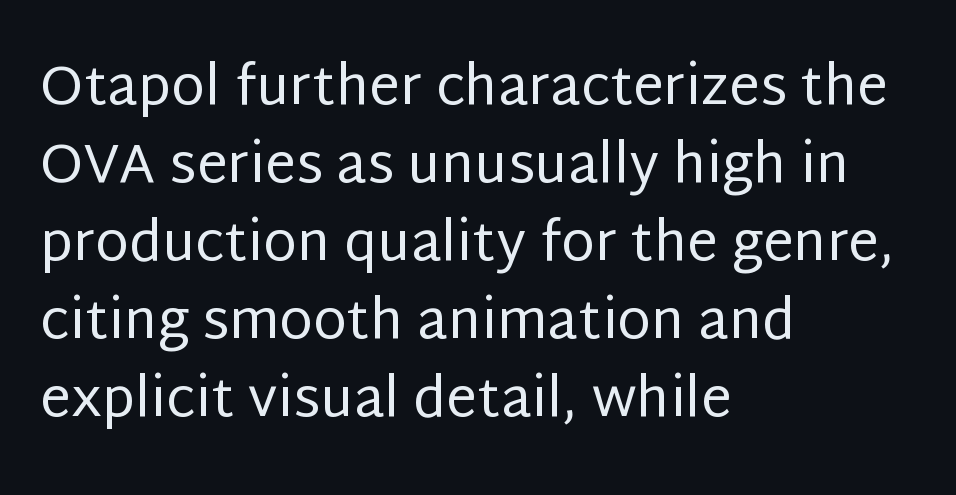
Q: Is the text bold? A: No.
Q: Is the text italic (slanted)? A: No, it is upright.
Q: Is the typeface a serif or a sans-serif typeface? A: Sans-serif.
Q: Is the text underlined? A: No.
Q: How is the paragraph aligned? A: Left-aligned.
Q: Is the spacing between letters normal or unusually wide? A: Normal.
Q: Is the spacing between lines tight, normal or loose? A: Normal.
Q: Width (condensed, normal, or wide)? A: Normal.
Q: Stroke contrast? A: Low.
Q: x-height? A: Large.
Q: Monospaced? A: No.
